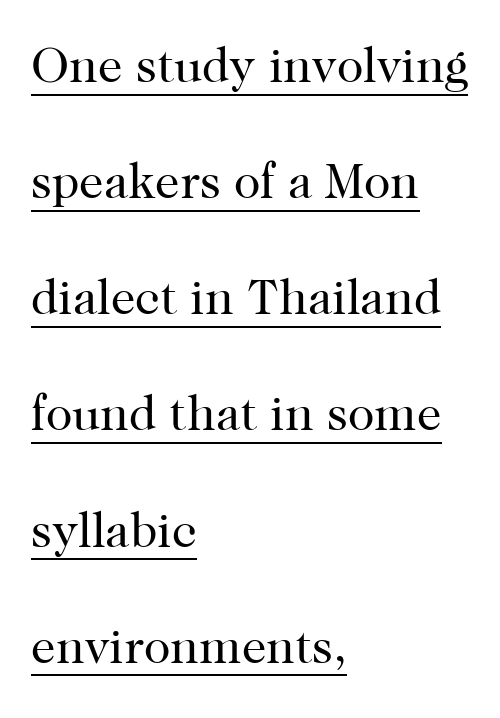
The text was rendered using a seriffed face with decorative stroke endings. The paragraph shown leans on its left margin. The letters sit at their default tracking, neither squeezed nor spread. Here the designer chose a conventional face with non-uniform glyph widths.
